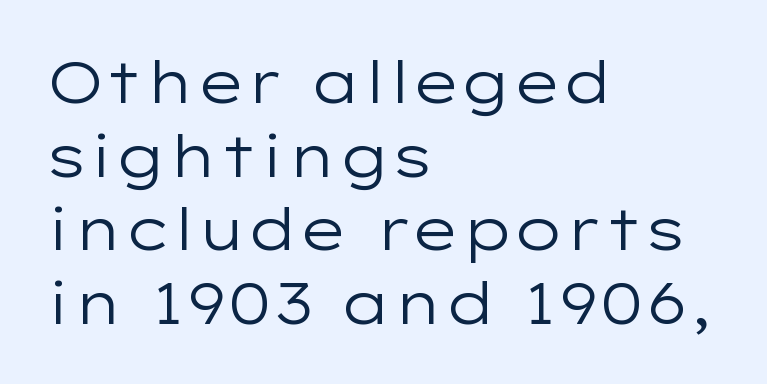
The image shows 58 px regular-weight, wide sans-serif type, upright; set left-aligned, normal line spacing (1.27x), normal letter spacing, not underlined; low stroke contrast and a medium x-height.
